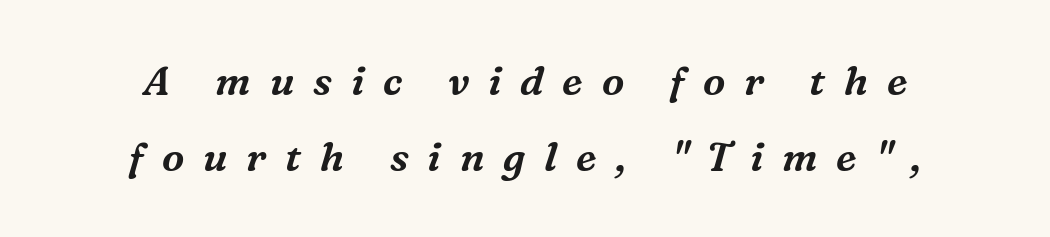
The image shows 40 px serif type, italic (leaning right); set centered, loose line spacing (1.9x), unusually wide letter spacing (+0.47 em), not underlined; medium stroke contrast and a medium x-height.
